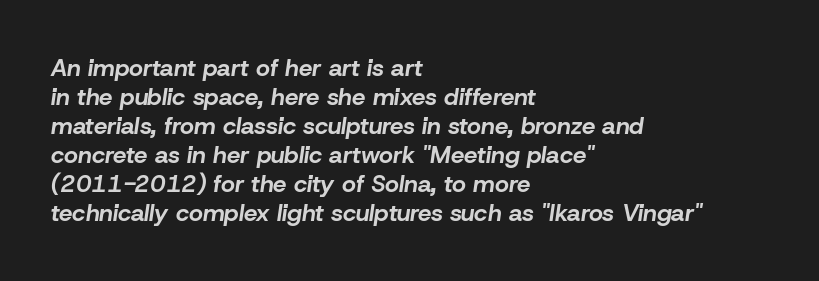
The passage is arranged the way most books set body copy — flush left. This rendering leaves character spacing at its baseline value. The glyphs look as if they've been sheared to an angle. Heavy-handed strokes throughout: this text is bold. Descenders hang freely into open space.
